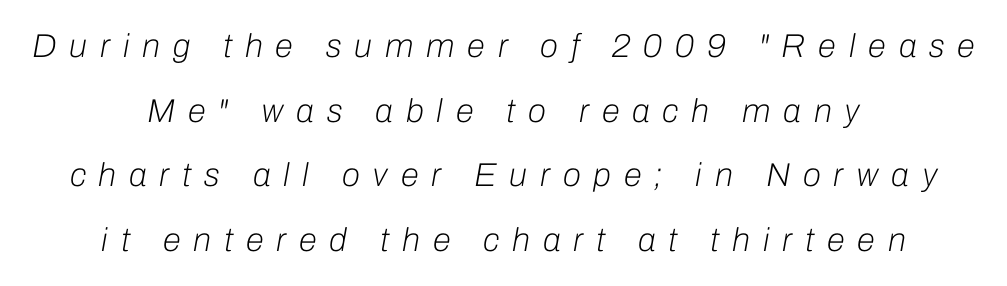
The image shows 33 px light type, italic (leaning right); set centered, loose line spacing (1.96x), unusually wide letter spacing (+0.39 em), not underlined; low stroke contrast and a medium x-height.
